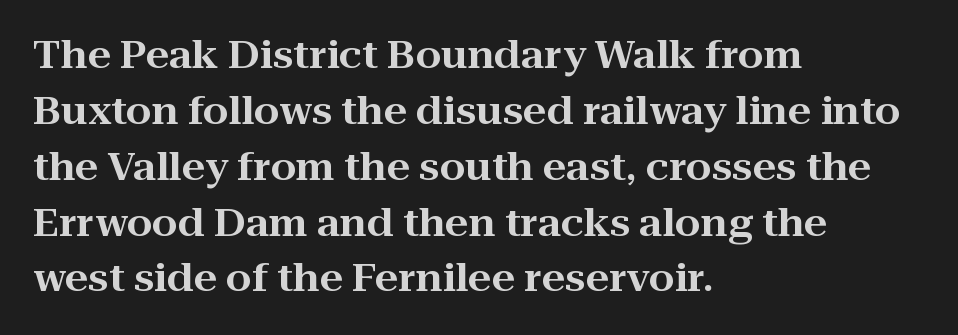
{"serif": "yes", "italic": "no", "width": "wide", "stroke_contrast": "high", "x_height": "medium", "monospaced": "no", "underline": "no", "align": "left", "line_spacing": "normal", "line_spacing_ratio": 1.51, "letter_spacing": "normal", "letter_spacing_em": 0.0, "glyph_px": 37}
